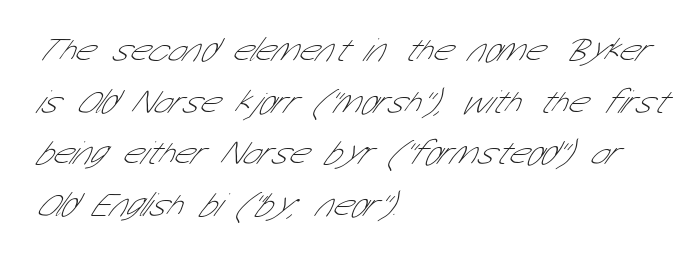
The image shows 34 px thin, condensed sans-serif type; set left-aligned, normal line spacing (1.52x), normal letter spacing, not underlined; low stroke contrast and a medium x-height.
